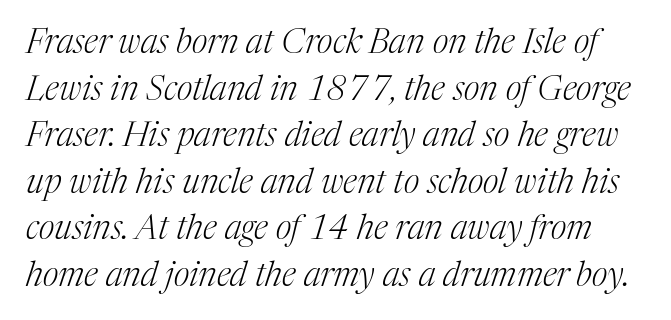
{"serif": "yes", "italic": "yes", "lean": "right", "slant_degrees": 17, "bold": "no", "weight": "light", "width": "normal", "stroke_contrast": "medium", "x_height": "medium", "monospaced": "no", "underline": "no", "line_spacing": "normal", "line_spacing_ratio": 1.37, "letter_spacing": "normal", "letter_spacing_em": 0.0, "glyph_px": 34}
